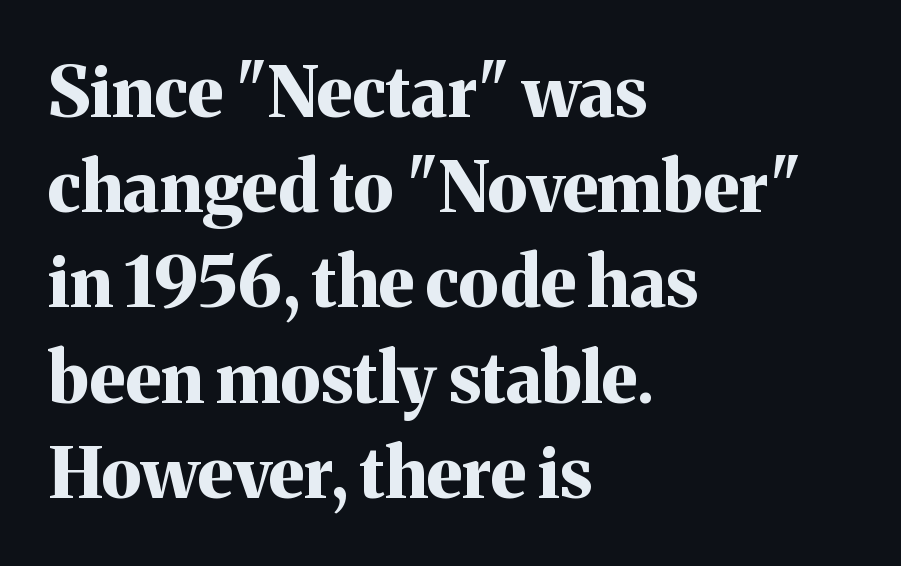
The image shows 70 px bold serif type, upright; set left-aligned, normal line spacing (1.36x), normal letter spacing, not underlined; medium stroke contrast and a medium x-height.
